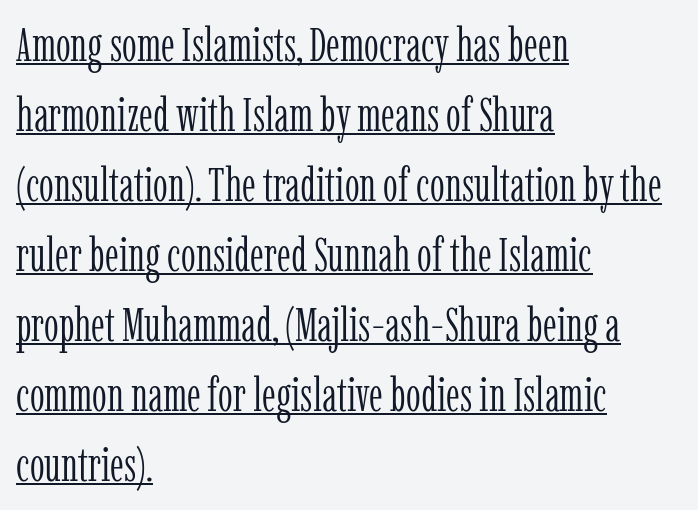
The image shows 47 px light, condensed serif type, upright; set left-aligned, normal line spacing (1.49x), normal letter spacing, underlined; low stroke contrast and a medium x-height.
